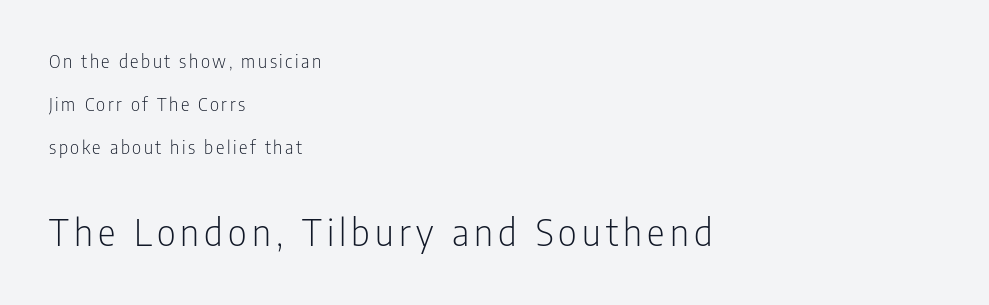
The second block has been scaled up relative to the first. Decoration check: the copy has no underline. Italic? Not at all — the glyphs are vertical. Successive baselines arrive slowly, with a big drop between each. A typesetter would call this proportional, since set widths differ per character.
